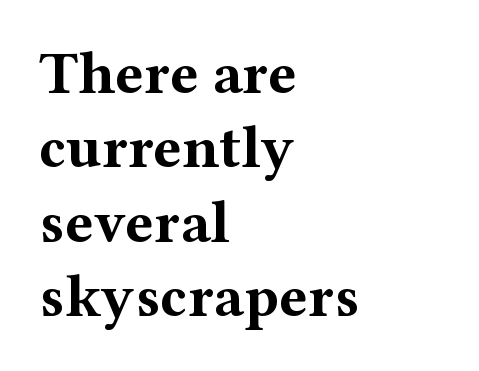
{"serif": "yes", "italic": "no", "bold": "yes", "weight": "bold", "width": "wide", "stroke_contrast": "medium", "x_height": "medium", "monospaced": "no", "underline": "no", "align": "left", "line_spacing_ratio": 1.24, "letter_spacing": "normal", "letter_spacing_em": 0.0, "glyph_px": 60}
